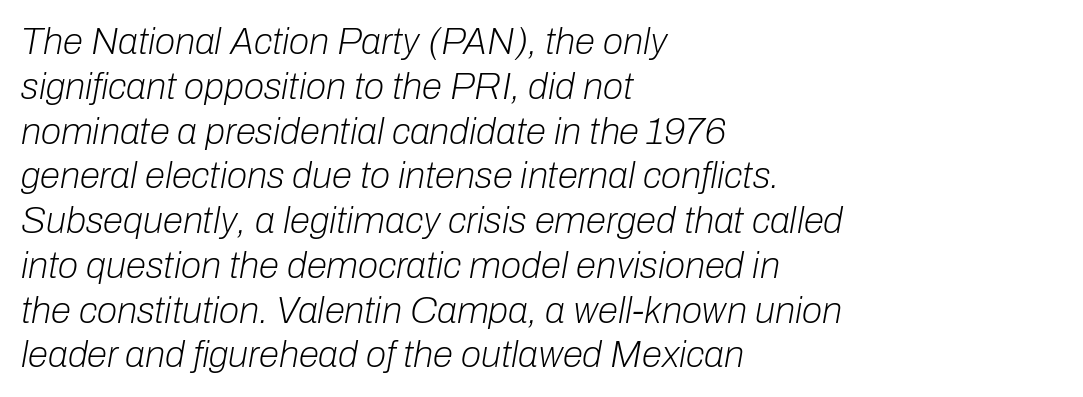
Posture: slanted. Heft: none added — not bold. Each letter keeps its own natural width here, so spacing adapts to shape. There is no visible air inserted between adjacent glyphs. Check under the words: just untouched page.
